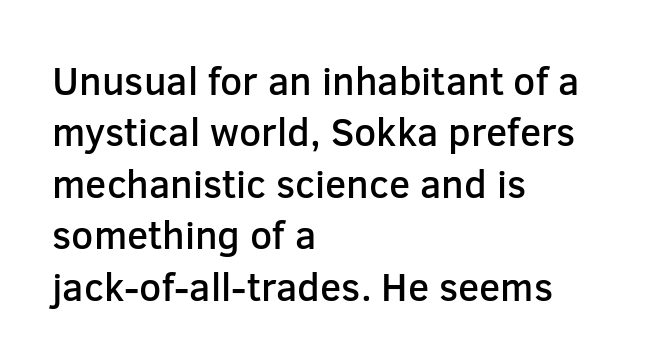
Every stem runs plumb, perpendicular to the baseline. A typesetter would call this proportional, since set widths differ per character. The text block is weighted toward the left margin, trailing off unevenly rightward. The rendering uses a semibold face; strokes are thickened but not to full bold.
